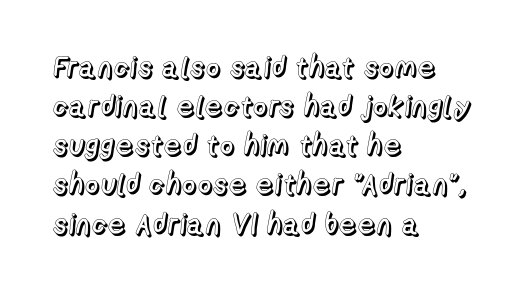
{"width": "normal", "x_height": "medium", "monospaced": "no", "underline": "no", "align": "left", "line_spacing": "normal", "line_spacing_ratio": 1.35, "letter_spacing": "normal", "letter_spacing_em": 0.0, "glyph_px": 29}
